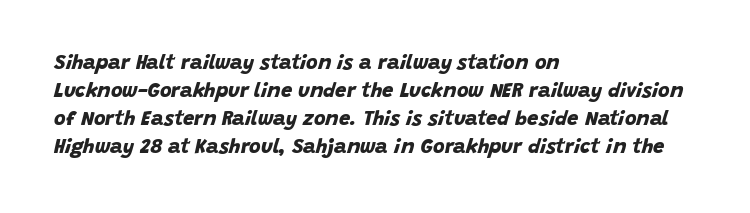
The image shows 20 px bold type; set left-aligned, normal line spacing (1.4x), normal letter spacing, not underlined.
